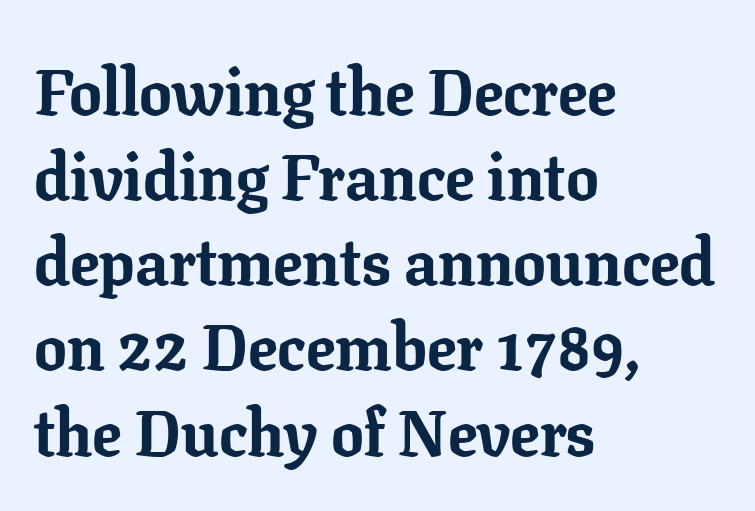
{"serif": "yes", "italic": "no", "bold": "yes", "weight": "bold", "width": "normal", "stroke_contrast": "low", "x_height": "medium", "monospaced": "no", "underline": "no", "align": "left", "line_spacing": "normal", "line_spacing_ratio": 1.31, "letter_spacing": "normal", "letter_spacing_em": 0.0, "glyph_px": 65}
